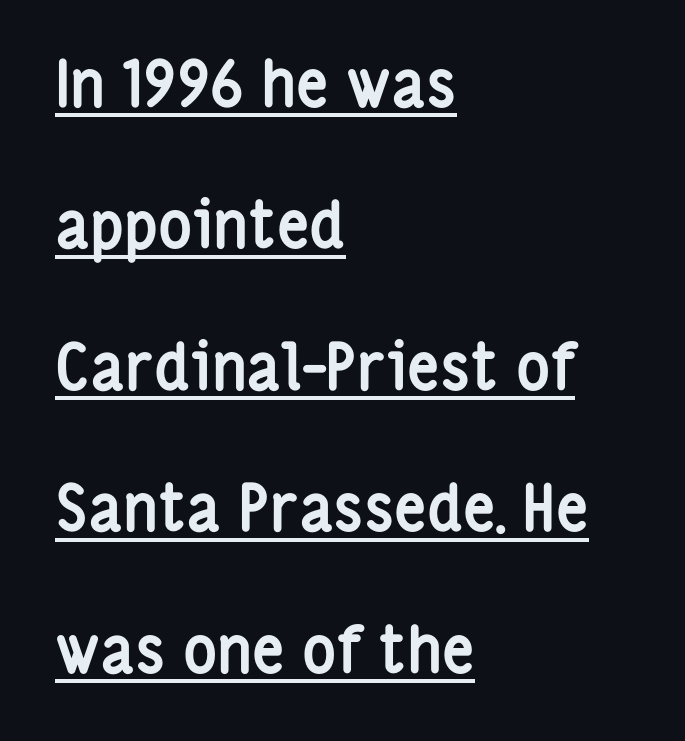
The image shows 64 px semibold, condensed sans-serif type, upright; set left-aligned, loose line spacing (2.21x), normal letter spacing, underlined; low stroke contrast and a medium x-height.
